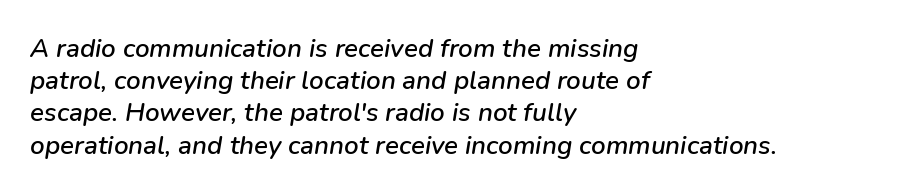
Every character sits at an angle, as italics do. The string is rendered with underlining switched off. The typesetter chose a ragged-right arrangement here. The letters sit at their default tracking, neither squeezed nor spread.
